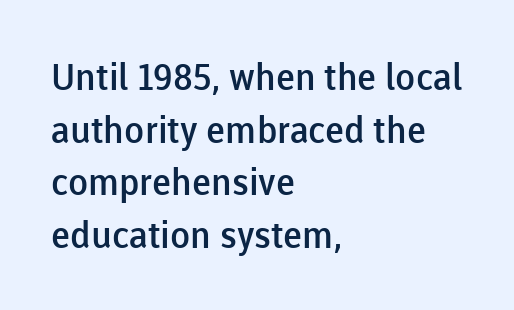
The image shows 37 px semibold sans-serif type, upright; set left-aligned, normal line spacing (1.42x), normal letter spacing, not underlined; low stroke contrast and a medium x-height.
